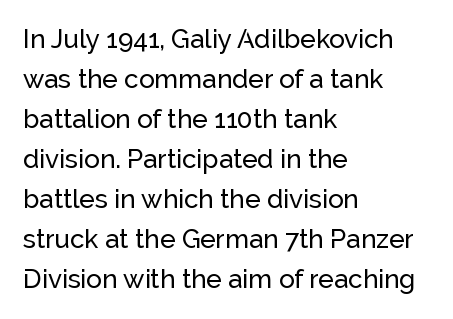
Q: Is the text italic (slanted)? A: No, it is upright.
Q: Is the text underlined? A: No.
Q: How is the paragraph aligned? A: Left-aligned.
Q: Is the spacing between letters normal or unusually wide? A: Normal.
Q: Is the spacing between lines tight, normal or loose? A: Normal.
